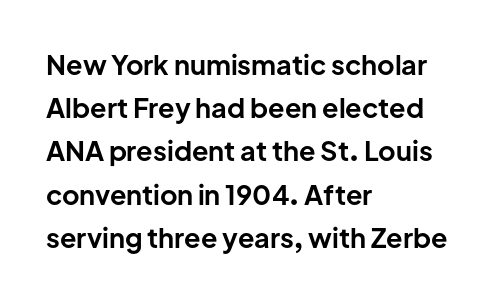
The image shows 27 px bold type, upright; set left-aligned, normal line spacing (1.6x), normal letter spacing, not underlined.
